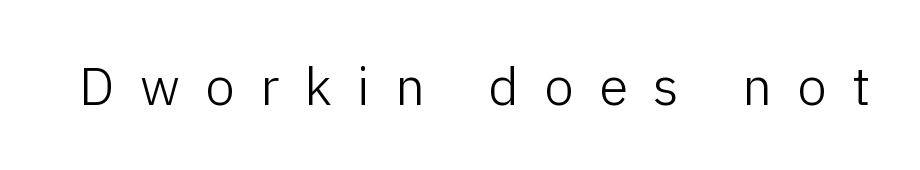
Q: Is the text bold? A: No.
Q: Is the text italic (slanted)? A: No, it is upright.
Q: Is the typeface a serif or a sans-serif typeface? A: Sans-serif.
Q: Is the text underlined? A: No.
Q: Is the spacing between letters normal or unusually wide? A: Unusually wide.
Q: Width (condensed, normal, or wide)? A: Normal.
Q: Stroke contrast? A: Low.
Q: x-height? A: Medium.
Q: Monospaced? A: No.
